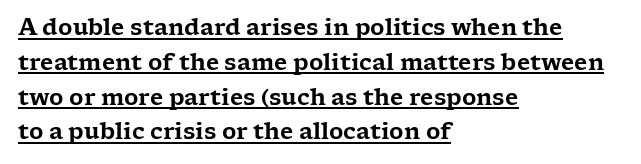
The image shows 22 px text type, upright; set left-aligned, normal line spacing (1.58x), normal letter spacing, underlined.
